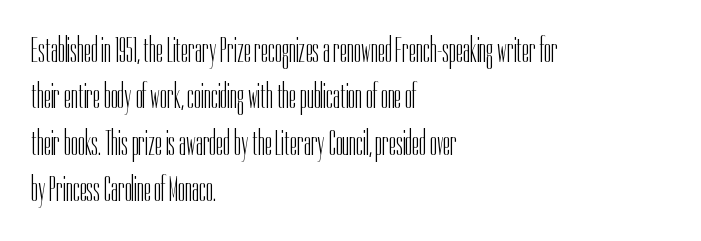
Q: Is the text bold? A: No.
Q: Is the text italic (slanted)? A: No, it is upright.
Q: Is the typeface a serif or a sans-serif typeface? A: Sans-serif.
Q: Is the text underlined? A: No.
Q: How is the paragraph aligned? A: Left-aligned.
Q: Is the spacing between letters normal or unusually wide? A: Normal.
Q: Is the spacing between lines tight, normal or loose? A: Normal.
Q: Width (condensed, normal, or wide)? A: Condensed.
Q: Stroke contrast? A: Low.
Q: x-height? A: Medium.
Q: Monospaced? A: No.
